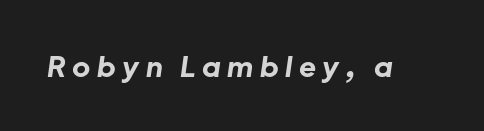
{"italic": "yes", "lean": "right", "slant_degrees": 8, "bold": "yes", "weight": "bold", "width": "normal", "stroke_contrast": "low", "x_height": "medium", "monospaced": "no", "underline": "no", "letter_spacing": "wide", "letter_spacing_em": 0.23, "glyph_px": 28}
